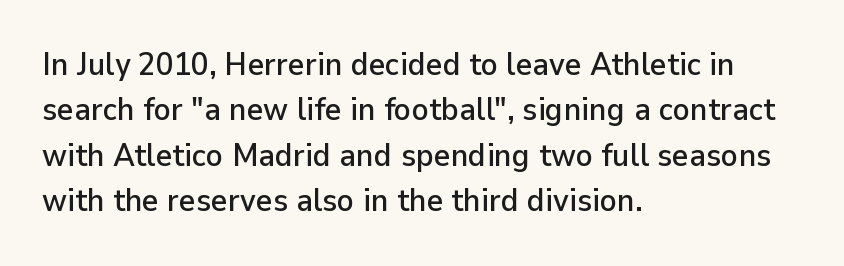
Serif or sans? Sans — the stroke terminals are bare. Rule under the text: the space is simply empty. The letters advance in unequal steps, a hallmark of proportional type. Tracking value appears to be zero — textbook default spacing.
